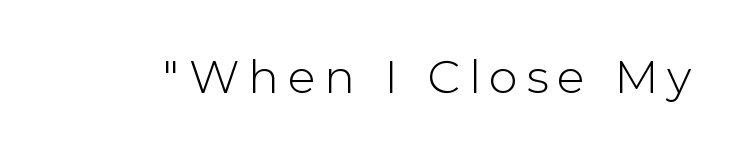
Each letter keeps its own natural width here, so spacing adapts to shape. Notice how the stems are strictly vertical — no italics here. Only glyphs here, with clear space below each row. Observe the absence of serifs on each vertical stroke in this sample.
